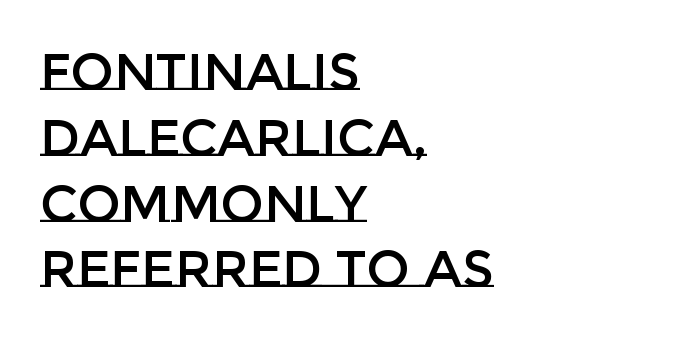
Q: Is the text italic (slanted)? A: No, it is upright.
Q: Is the text underlined? A: No.
Q: How is the paragraph aligned? A: Left-aligned.
Q: Is the spacing between letters normal or unusually wide? A: Normal.
Q: Is the spacing between lines tight, normal or loose? A: Normal.
Q: Width (condensed, normal, or wide)? A: Normal.
Q: Stroke contrast? A: Low.
Q: x-height? A: Large.
Q: Monospaced? A: No.
